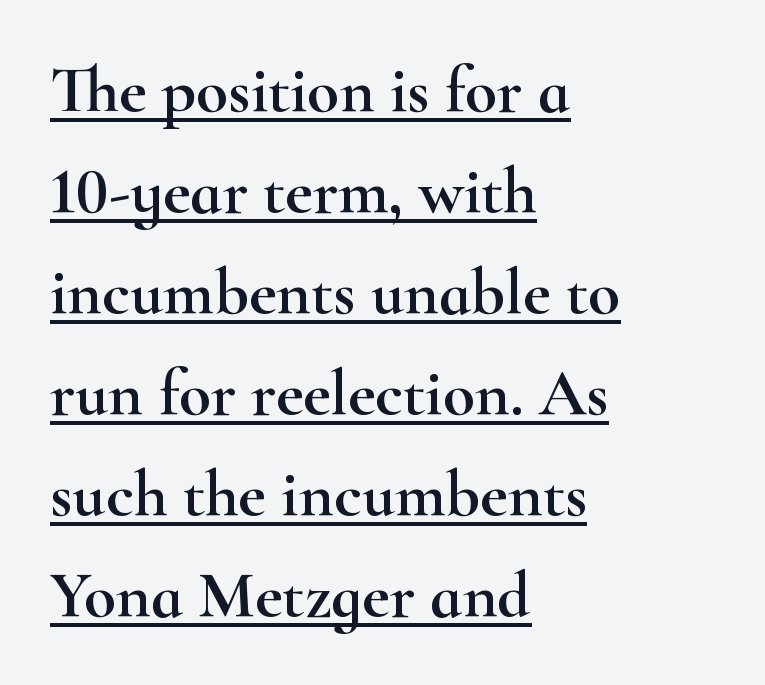
Honestly, the row spacing looks completely unremarkable. The letters stand upright; this is a roman face. If you drew a ruler down the left edge, every line would touch it. The line texture is even and compact thanks to regular tracking. Varying glyph widths throughout — classic text-font behaviour. Decoration check: the copy is underlined.
